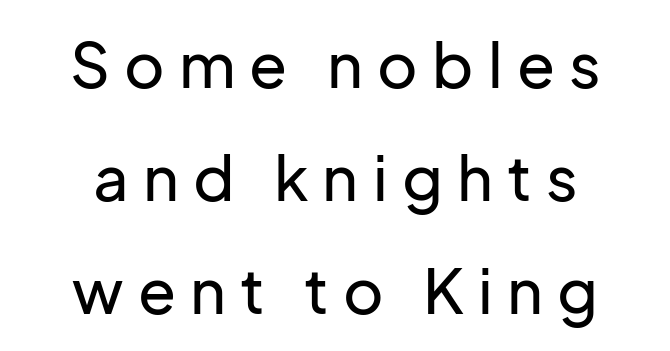
The image shows 62 px sans-serif type, upright; set centered, line spacing 1.82x, unusually wide letter spacing (+0.23 em), not underlined; low stroke contrast and a medium x-height.
